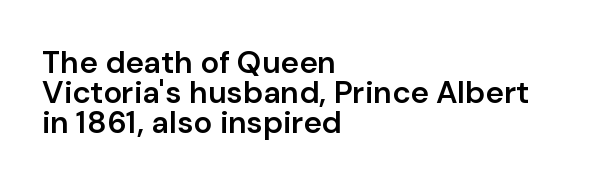
The image shows 31 px semibold sans-serif type, upright; set left-aligned, tight line spacing (0.96x), normal letter spacing, not underlined; low stroke contrast and a medium x-height.
